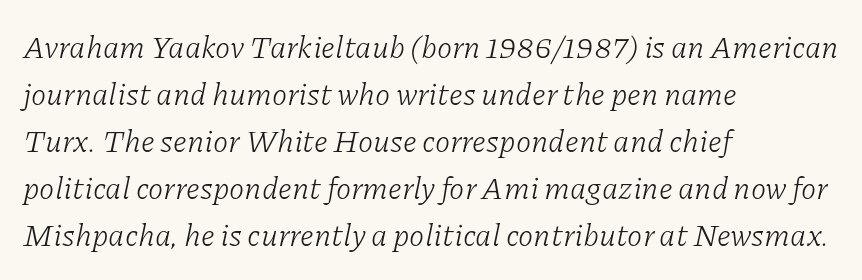
Q: Is the text bold? A: No.
Q: Is the text italic (slanted)? A: Yes, it leans right by about 11 degrees.
Q: Is the typeface a serif or a sans-serif typeface? A: Serif.
Q: Is the text underlined? A: No.
Q: How is the paragraph aligned? A: Left-aligned.
Q: Is the spacing between letters normal or unusually wide? A: Normal.
Q: Is the spacing between lines tight, normal or loose? A: Normal.
Q: Width (condensed, normal, or wide)? A: Normal.
Q: Stroke contrast? A: Low.
Q: x-height? A: Medium.
Q: Monospaced? A: No.
